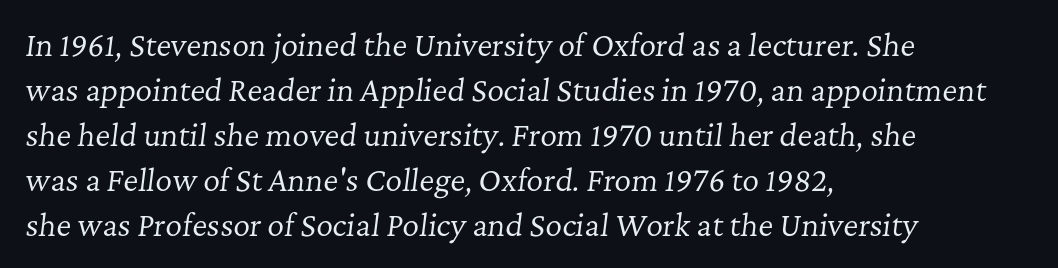
The glyphs look as if they've been sheared to an angle. Stem width sits at or under what a default text font uses. Every row of glyphs begins at an identical x-position on the left. Here the designer chose a conventional face with non-uniform glyph widths.
